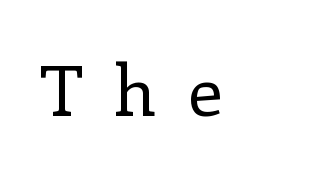
{"serif": "yes", "italic": "no", "bold": "no", "weight": "regular", "width": "normal", "stroke_contrast": "low", "x_height": "medium", "monospaced": "no", "underline": "no", "letter_spacing": "wide", "letter_spacing_em": 0.44, "glyph_px": 70}
